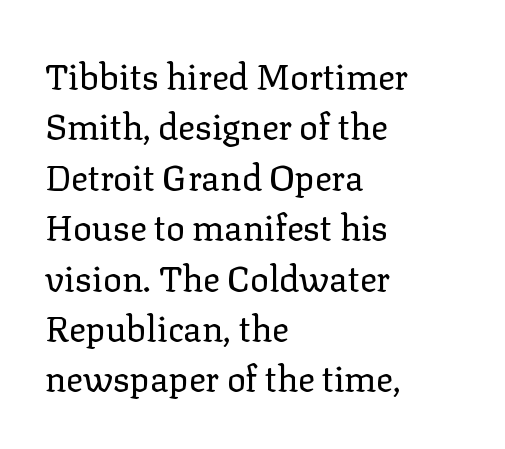
This sample uses an upright cut, with every glyph sitting square on the baseline. Casual observation: everything's shoved over to the left. This sample uses a serif face. Compared with typical body copy, the letter spacing here is the same.
